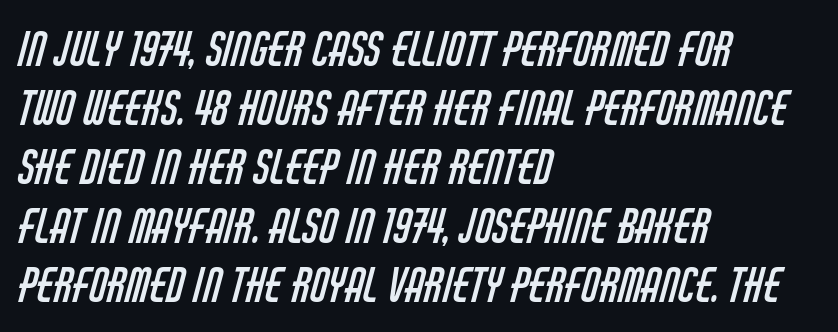
Q: Is the text bold? A: No.
Q: Is the typeface a serif or a sans-serif typeface? A: Sans-serif.
Q: Is the text underlined? A: No.
Q: How is the paragraph aligned? A: Left-aligned.
Q: Is the spacing between letters normal or unusually wide? A: Normal.
Q: Is the spacing between lines tight, normal or loose? A: Normal.
Q: Width (condensed, normal, or wide)? A: Condensed.
Q: Stroke contrast? A: Low.
Q: x-height? A: Large.
Q: Monospaced? A: No.
